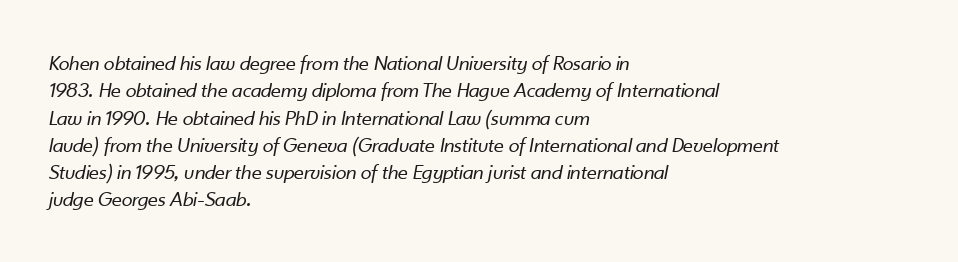
The lines in this sample share a left origin and differ only in where they stop. Observe the ordinary spacing: letters are neighbours, not strangers. Type without underlining. A typesetter would mark this as italic.
